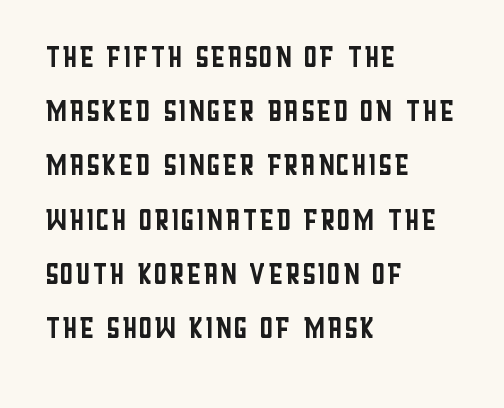
Q: Is the text bold? A: No.
Q: Is the text italic (slanted)? A: No, it is upright.
Q: Is the typeface a serif or a sans-serif typeface? A: Sans-serif.
Q: Is the text underlined? A: No.
Q: How is the paragraph aligned? A: Left-aligned.
Q: Is the spacing between letters normal or unusually wide? A: Normal.
Q: Is the spacing between lines tight, normal or loose? A: Normal.
Q: Width (condensed, normal, or wide)? A: Condensed.
Q: Stroke contrast? A: Low.
Q: x-height? A: Large.
Q: Monospaced? A: No.
